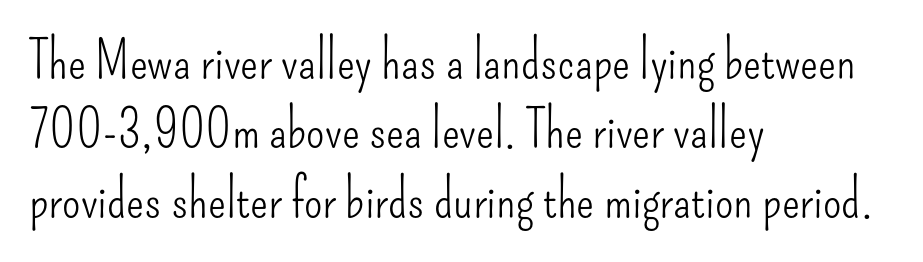
Is this a fixed-width face? No — the glyphs have proportional, varying widths. Glance below the letters and you will spot only blank space. Is the block centered? No — it sits flush against the left margin. Spacing between characters is what you'd get straight out of the box. How would I describe the line gaps? Plain and ordinary. Style check: upright.
